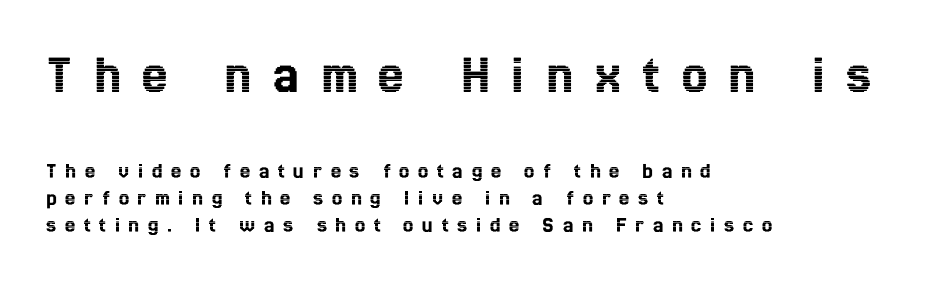
{"italic": "no", "width": "condensed", "x_height": "medium", "monospaced": "no", "underline": "no", "align": "left", "line_spacing_ratio": 1.18, "letter_spacing": "wide", "letter_spacing_em": 0.38, "larger_block": "first", "size_ratio": 2.48, "glyph_px": 57}
